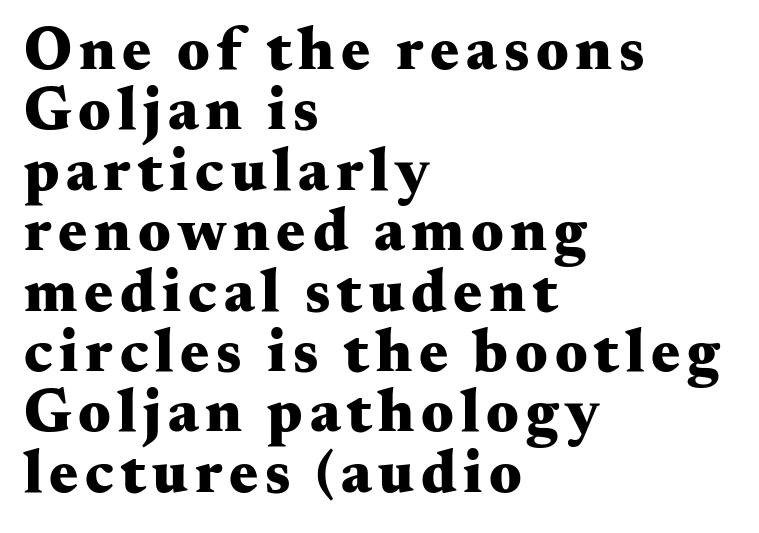
Q: Is the text bold? A: Yes.
Q: Is the text italic (slanted)? A: No, it is upright.
Q: Is the typeface a serif or a sans-serif typeface? A: Serif.
Q: Is the text underlined? A: No.
Q: How is the paragraph aligned? A: Left-aligned.
Q: Is the spacing between lines tight, normal or loose? A: Tight.
Q: Width (condensed, normal, or wide)? A: Wide.
Q: Stroke contrast? A: Medium.
Q: x-height? A: Small.
Q: Monospaced? A: No.
